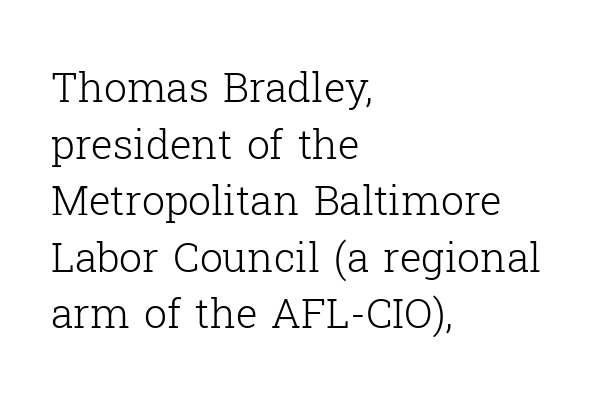
{"serif": "yes", "italic": "no", "bold": "no", "weight": "light", "width": "normal", "stroke_contrast": "low", "x_height": "medium", "monospaced": "no", "underline": "no", "align": "left", "line_spacing": "normal", "line_spacing_ratio": 1.38, "letter_spacing": "normal", "letter_spacing_em": 0.0, "glyph_px": 41}
